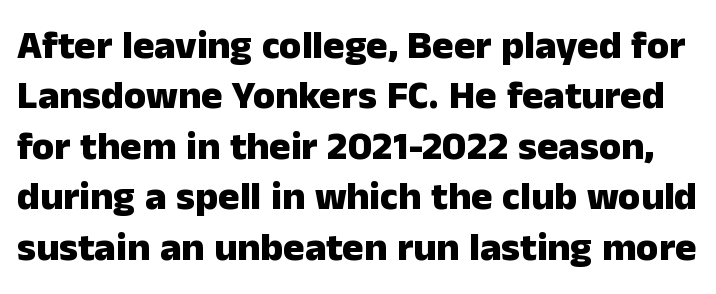
{"serif": "no", "italic": "no", "bold": "yes", "weight": "heavy", "width": "normal", "stroke_contrast": "low", "x_height": "medium", "monospaced": "no", "underline": "no", "line_spacing": "normal", "line_spacing_ratio": 1.26, "letter_spacing": "normal", "letter_spacing_em": 0.0, "glyph_px": 40}
